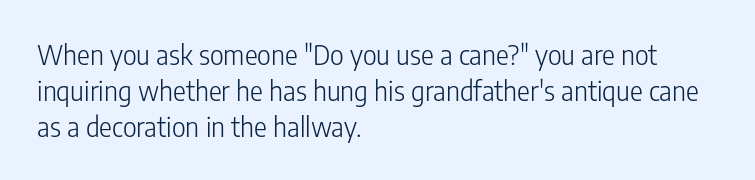
The image shows 27 px text type, upright; set left-aligned, normal line spacing (1.33x), normal letter spacing, not underlined.
